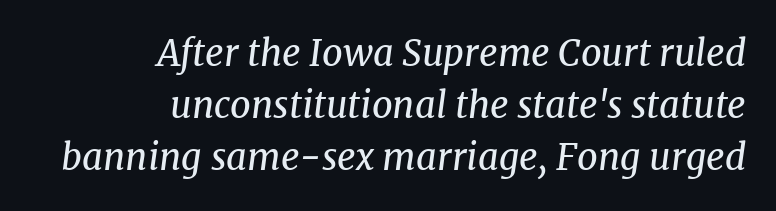
The strip under each line holds only bare page. Weight: in the light-to-regular range. This rendering employs a face with finishing strokes, i.e., a serif. Tracking here is standard; glyphs follow each other at the usual distance. Looking at the ascenders, they clearly lean. Typeset ragged left — the right edge is the straight one.
